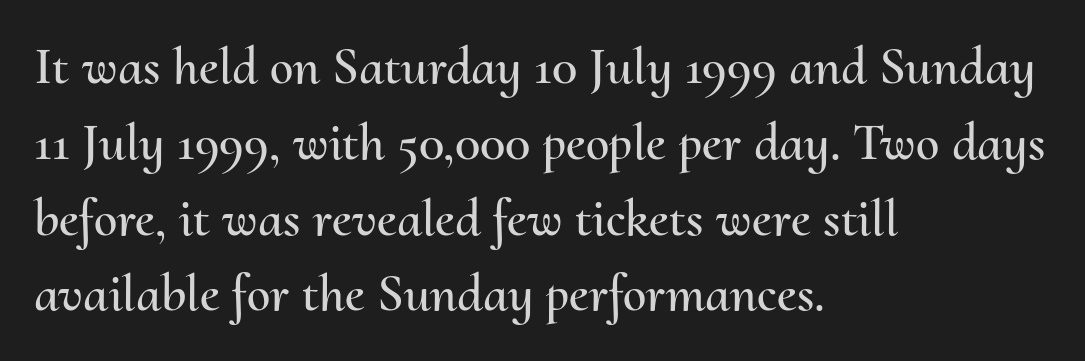
The image shows 53 px text type, upright; set left-aligned, normal line spacing (1.43x), normal letter spacing, not underlined; medium stroke contrast and a small x-height.
